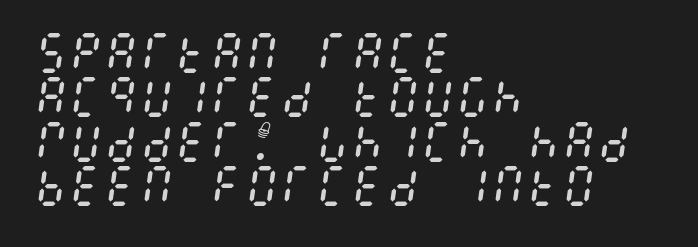
{"italic": "yes", "lean": "right", "slant_degrees": 8, "bold": "no", "weight": "regular", "width": "condensed", "stroke_contrast": "medium", "x_height": "large", "underline": "no", "align": "left", "line_spacing": "tight", "line_spacing_ratio": 1.01, "letter_spacing": "normal", "letter_spacing_em": 0.0, "glyph_px": 44}
